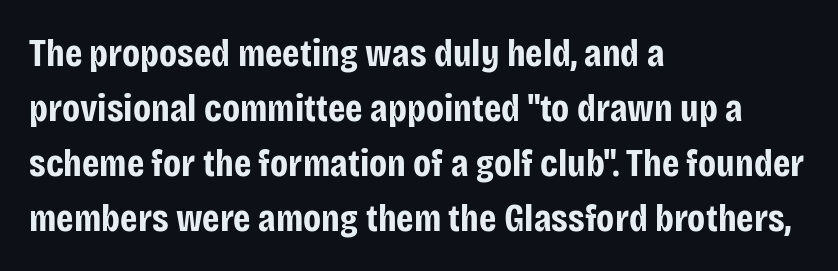
Notice how the stems are strictly vertical — no italics here. The space directly below the letters is spotless. A dark, heavy texture on the line: the type is bold. No extra tracking has been applied to these lines. The line-height multiplier appears to be the usual default. These lines are rendered in a variable-pitch font.
